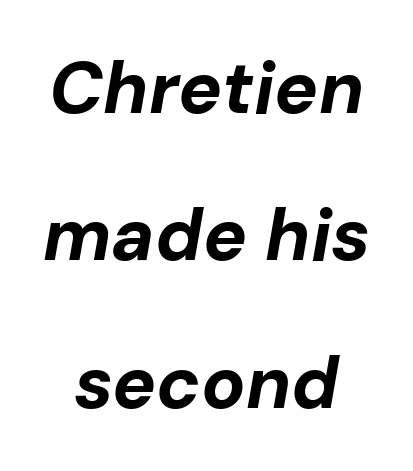
The image shows 73 px bold type, italic (leaning right); set centered, loose line spacing (2.02x), normal letter spacing, not underlined; low stroke contrast and a medium x-height.
